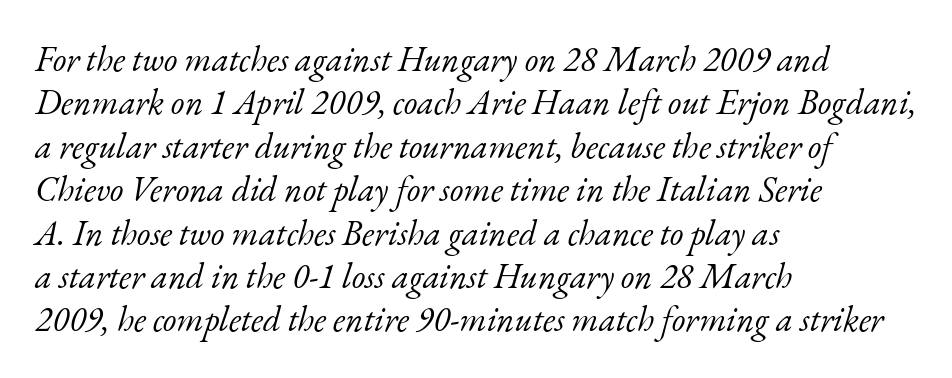
The image shows 35 px light serif type, italic (leaning right); set left-aligned, line spacing 1.24x, normal letter spacing, not underlined; low stroke contrast and a small x-height.
